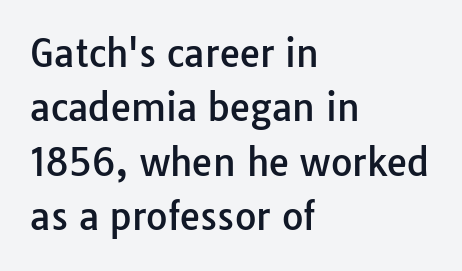
The image shows 37 px sans-serif type, upright; set left-aligned, normal line spacing (1.47x), normal letter spacing, not underlined; low stroke contrast and a medium x-height.
